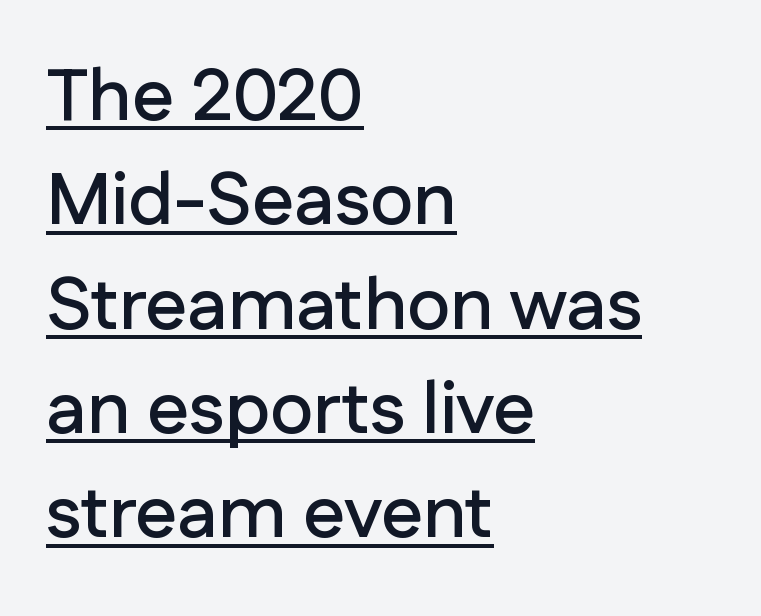
{"serif": "no", "italic": "no", "width": "normal", "stroke_contrast": "low", "x_height": "medium", "monospaced": "no", "underline": "yes", "align": "left", "line_spacing": "normal", "line_spacing_ratio": 1.41, "letter_spacing": "normal", "letter_spacing_em": 0.0, "glyph_px": 74}
